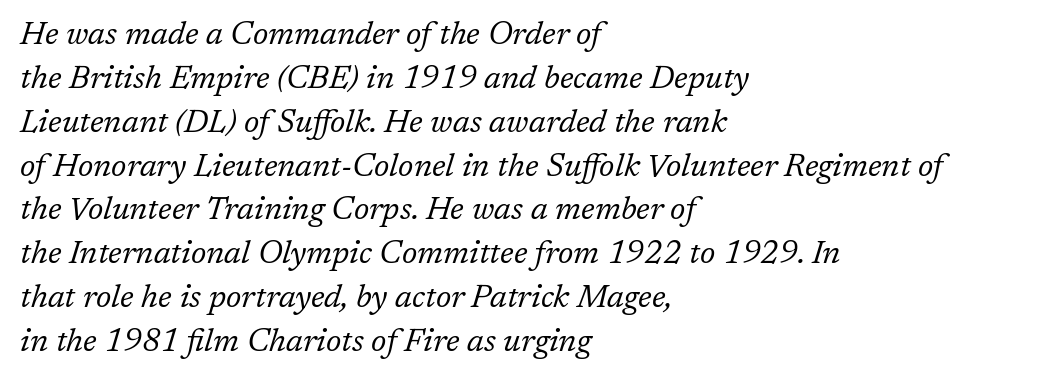
{"serif": "yes", "italic": "yes", "lean": "right", "slant_degrees": 17, "bold": "no", "weight": "regular", "width": "normal", "stroke_contrast": "low", "x_height": "medium", "monospaced": "no", "underline": "no", "align": "left", "line_spacing": "normal", "line_spacing_ratio": 1.37, "letter_spacing": "normal", "letter_spacing_em": 0.0, "glyph_px": 32}
